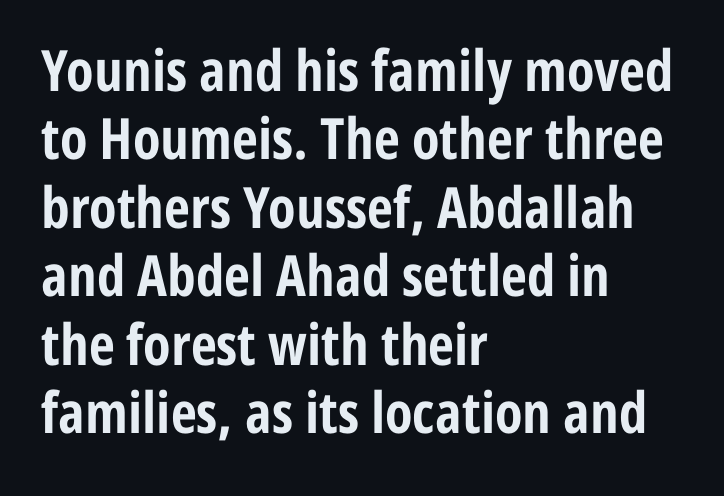
The image shows 57 px bold, condensed sans-serif type, upright; set left-aligned, line spacing 1.2x, normal letter spacing, not underlined; low stroke contrast and a medium x-height.
